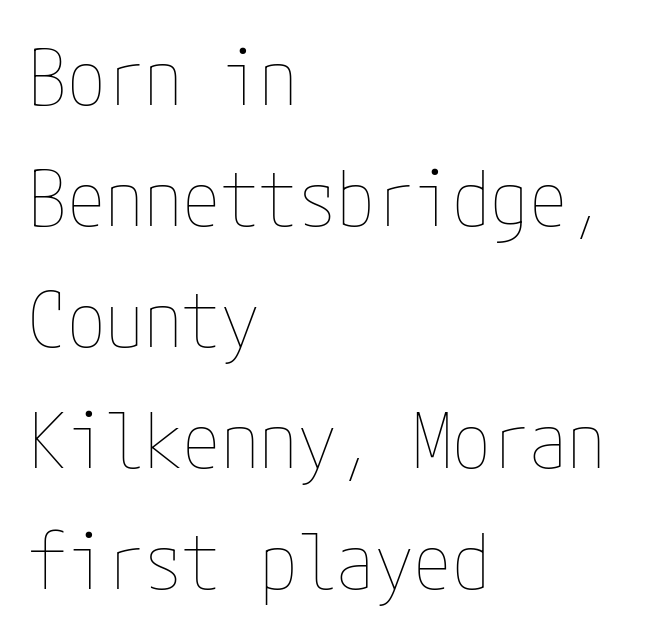
{"italic": "no", "bold": "no", "weight": "thin", "width": "condensed", "stroke_contrast": "low", "x_height": "medium", "underline": "no", "align": "left", "line_spacing": "normal", "line_spacing_ratio": 1.57, "letter_spacing": "normal", "letter_spacing_em": 0.0, "glyph_px": 77}
